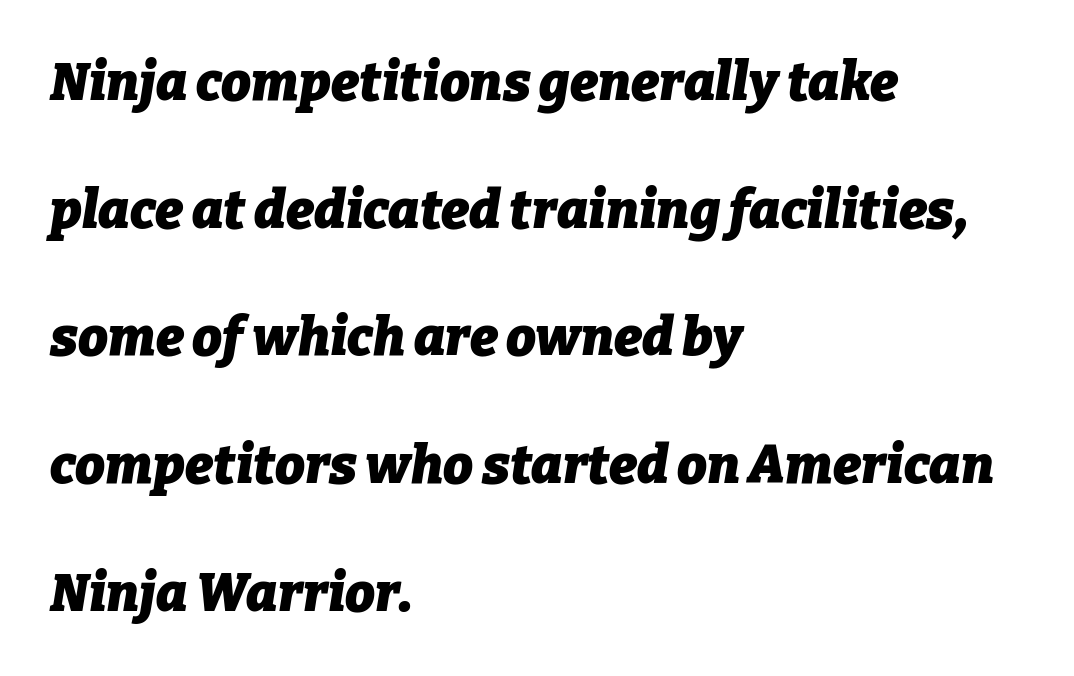
The face used here is proportionally spaced, like ordinary book or web type. Decoration check: the copy has no underline. Honestly, the letter spacing is just normal — you wouldn't notice it. What's the leading like? Stretched, with rows far apart.
